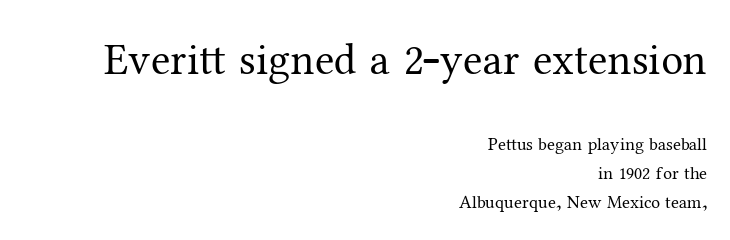
Q: Is the text bold? A: No.
Q: Is the text italic (slanted)? A: No, it is upright.
Q: Is the typeface a serif or a sans-serif typeface? A: Serif.
Q: Is the text underlined? A: No.
Q: How is the paragraph aligned? A: Right-aligned.
Q: Is the spacing between letters normal or unusually wide? A: Normal.
Q: Is the spacing between lines tight, normal or loose? A: Normal.
Q: Which block of text is set in a larger size, the first (top) or the second (bottom)? A: The first (top) one.
Q: Width (condensed, normal, or wide)? A: Normal.
Q: Stroke contrast? A: Medium.
Q: x-height? A: Medium.
Q: Monospaced? A: No.
